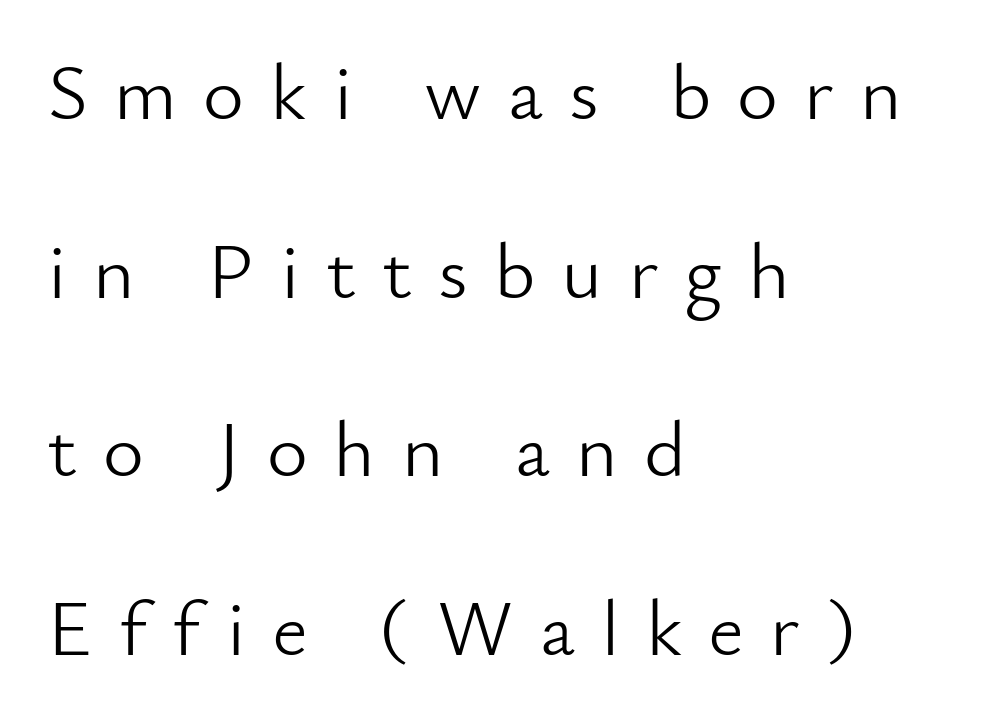
{"serif": "no", "italic": "no", "bold": "no", "weight": "light", "width": "normal", "stroke_contrast": "low", "x_height": "small", "monospaced": "no", "underline": "no", "align": "left", "line_spacing": "loose", "line_spacing_ratio": 2.26, "letter_spacing": "wide", "letter_spacing_em": 0.33, "glyph_px": 79}
